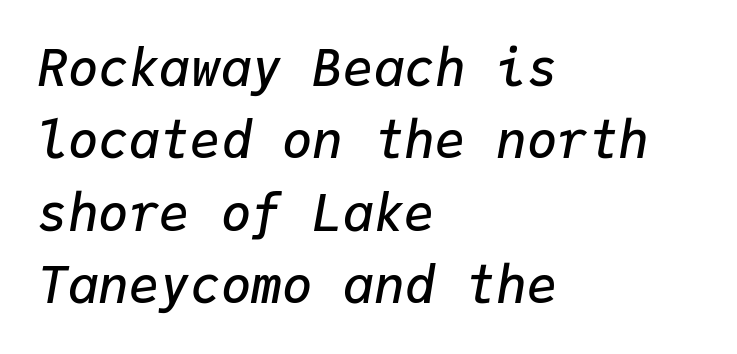
Q: Is the text bold? A: Semi-bold.
Q: Is the text italic (slanted)? A: Yes, it leans right by about 9 degrees.
Q: Is the text underlined? A: No.
Q: How is the paragraph aligned? A: Left-aligned.
Q: Is the spacing between letters normal or unusually wide? A: Normal.
Q: Is the spacing between lines tight, normal or loose? A: Normal.
Q: Width (condensed, normal, or wide)? A: Normal.
Q: Stroke contrast? A: Low.
Q: x-height? A: Medium.
Q: Monospaced? A: Yes.
